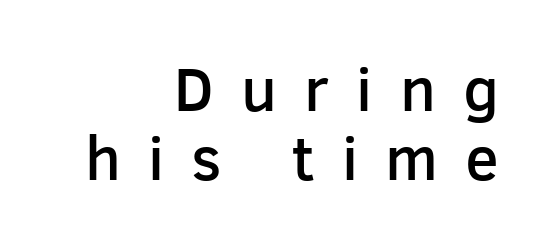
{"serif": "no", "italic": "no", "bold": "semi", "weight": "semibold", "width": "normal", "stroke_contrast": "low", "x_height": "medium", "monospaced": "no", "underline": "no", "align": "right", "line_spacing": "tight", "line_spacing_ratio": 1.11, "letter_spacing": "wide", "letter_spacing_em": 0.44, "glyph_px": 62}
